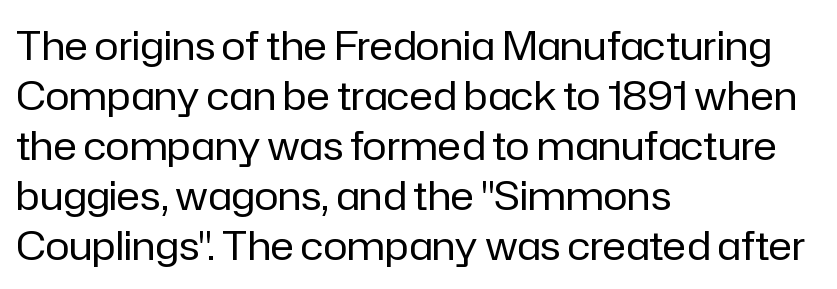
The image shows 40 px regular-weight sans-serif type, upright; set left-aligned, normal line spacing (1.25x), normal letter spacing, not underlined; low stroke contrast and a medium x-height.
